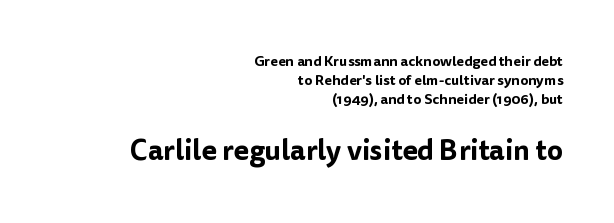
The image shows 28 px sans-serif type, upright; set right-aligned, normal line spacing (1.34x), normal letter spacing, not underlined; the second (bottom) block is 2.0x larger; low stroke contrast and a medium x-height.
